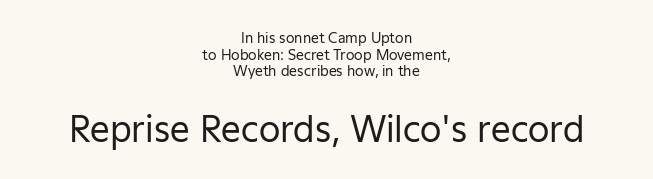
Serif or sans? Sans — the stroke terminals are bare. Look at the tracking — it's just the regular setting, nothing added. Nope, not italic — everything's standing straight. These two chunks differ in scale, with the bottom chunk taking the larger measure. Reading down the block, each line starts at a different indent, mirrored at its end.
